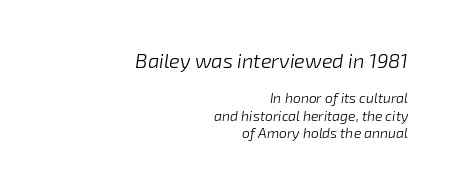
The passage shown begins with its larger block and ends with its smaller one. These lines stack with their right ends in a neat column. Rows of type keep a routine distance in the vertical direction. The letters are slanted; this is an italic face.
